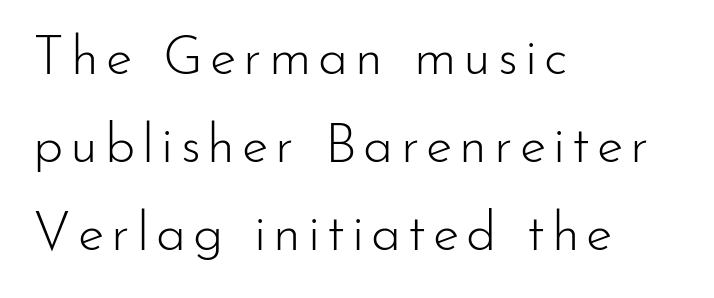
How would I describe the line gaps? Plain and ordinary. Font category for this specimen: sans-serif. Teacher's note: observe the even left margin — that is flush-left alignment. The axis of the letterforms is exactly vertical. You could not count columns in this text — the font is proportionally spaced. Heaviness? Minimal to ordinary, like unemphasized prose.
